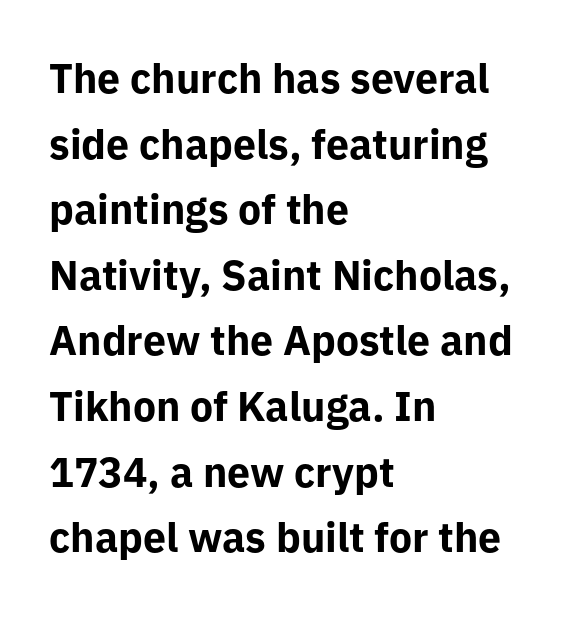
Q: Is the text bold? A: Yes.
Q: Is the text italic (slanted)? A: No, it is upright.
Q: Is the typeface a serif or a sans-serif typeface? A: Sans-serif.
Q: Is the text underlined? A: No.
Q: How is the paragraph aligned? A: Left-aligned.
Q: Is the spacing between letters normal or unusually wide? A: Normal.
Q: Is the spacing between lines tight, normal or loose? A: Normal.
Q: Width (condensed, normal, or wide)? A: Normal.
Q: Stroke contrast? A: Low.
Q: x-height? A: Medium.
Q: Monospaced? A: No.
